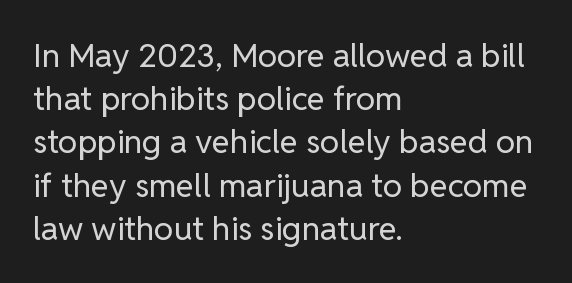
{"serif": "no", "italic": "no", "bold": "no", "weight": "regular", "width": "normal", "stroke_contrast": "low", "x_height": "medium", "monospaced": "no", "underline": "no", "align": "left", "line_spacing": "normal", "line_spacing_ratio": 1.31, "letter_spacing": "normal", "letter_spacing_em": 0.0, "glyph_px": 33}
